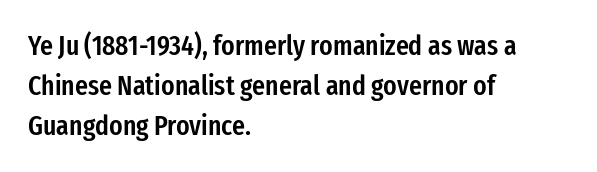
The image shows 28 px semibold, condensed sans-serif type, upright; set left-aligned, normal line spacing (1.43x), normal letter spacing, not underlined; low stroke contrast and a medium x-height.
